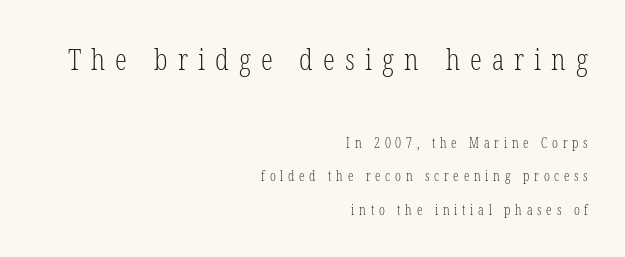
The image shows 30 px light, condensed serif type, upright; set right-aligned, loose line spacing (2.39x), unusually wide letter spacing (+0.34 em), not underlined; the first (top) block is 2.14x larger; low stroke contrast and a medium x-height.
